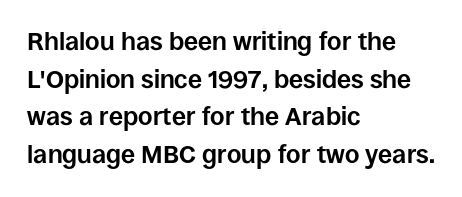
The image shows 25 px bold type, upright; set left-aligned, normal line spacing (1.51x), normal letter spacing, not underlined.
